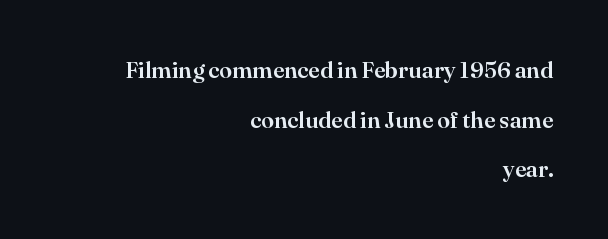
The image shows 23 px text type, upright; set right-aligned, loose line spacing (2.16x), normal letter spacing, not underlined.
